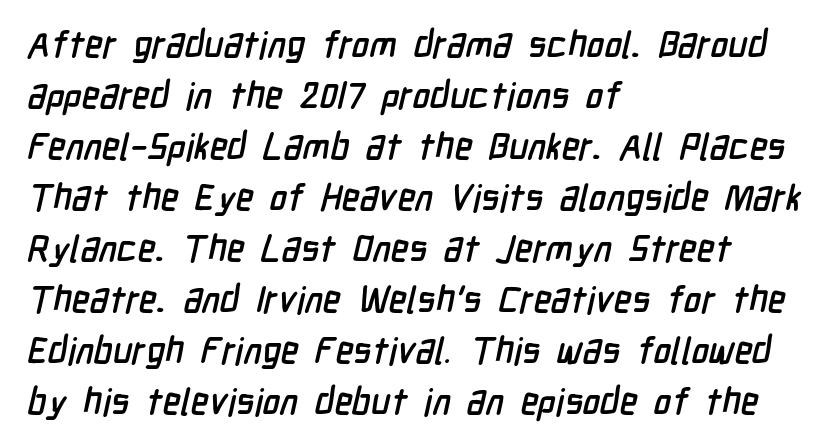
Short note: letters normally spaced. Honestly, there is no underline to notice here at all. Character widths vary here, with narrow letters taking less room than wide ones. These lines sit exactly where default settings would place them. Nothing sits at the stroke ends, so this counts as sans-serif. Notice how the passage keeps a crisp vertical edge on the left only.
